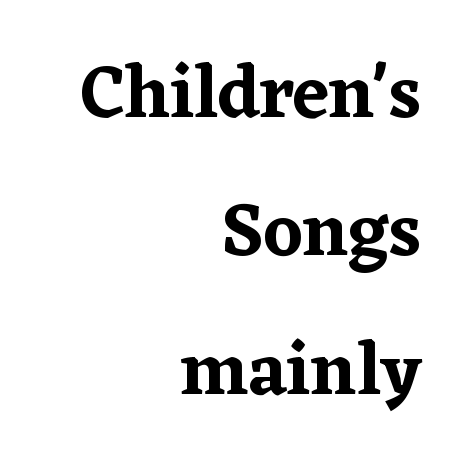
Think of a printed novel: that variable character pitch is what you see here. The words here are not underlined. Letterform terminals end in serifs throughout the passage. You can tell it's not italic because the verticals are truly vertical. Letter spacing: default. Short and long lines alike share a common ending point at right.
